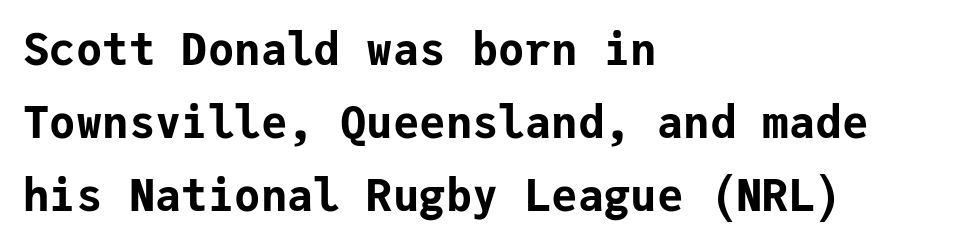
The image shows 44 px bold sans-serif type, upright, monospaced; set left-aligned, normal line spacing (1.66x), normal letter spacing, not underlined; low stroke contrast and a medium x-height.
